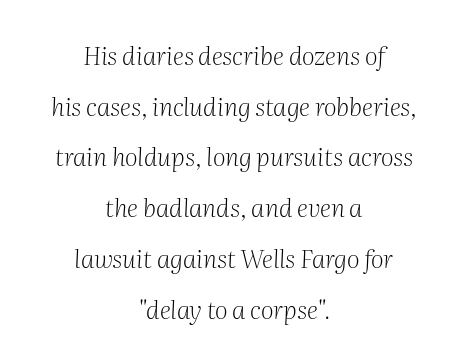
The image shows 25 px text type, italic (leaning right); set centered, loose line spacing (2.03x), normal letter spacing, not underlined.
